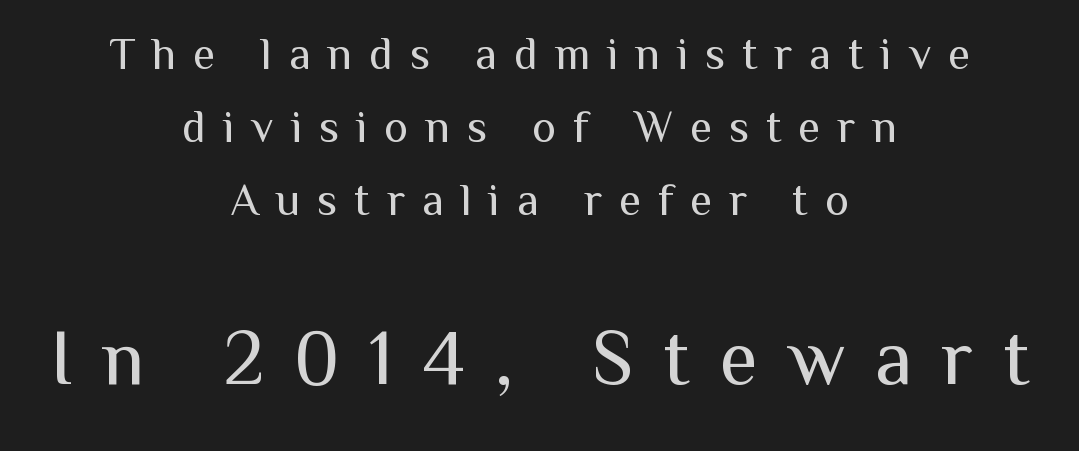
The image shows 78 px regular-weight sans-serif type, upright; set centered, normal line spacing (1.62x), unusually wide letter spacing (+0.38 em), not underlined; the second (bottom) block is 1.73x larger; medium stroke contrast and a medium x-height.
